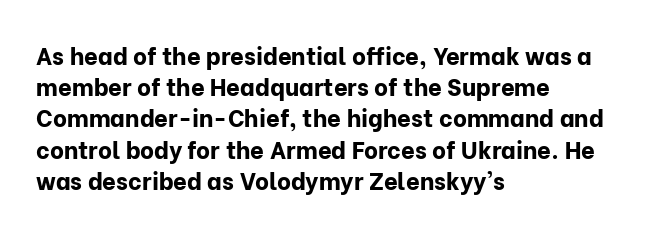
Q: Is the text bold? A: Yes.
Q: Is the text italic (slanted)? A: No, it is upright.
Q: Is the text underlined? A: No.
Q: How is the paragraph aligned? A: Left-aligned.
Q: Is the spacing between letters normal or unusually wide? A: Normal.
Q: Is the spacing between lines tight, normal or loose? A: Normal.
